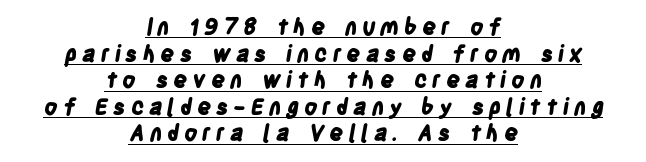
The face used here appears with an underline applied. Plenty of ink on the page — the face is bold. This sample uses expanded letter spacing, leaving extra air between glyphs. A student would call this center alignment; a typographer would say set centered.
